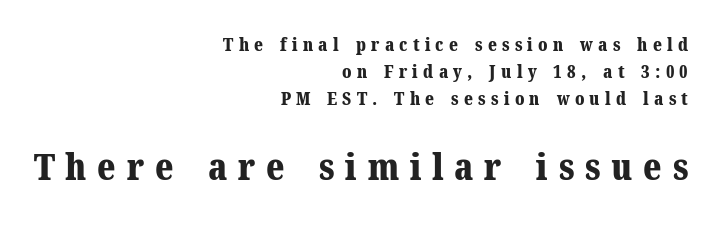
Nobody drew a line under any word here. Typesetter's note — lower block bumped up in size, upper block left smaller. The passage shown has open, widely tracked lettering throughout. Interline gaps are of average width in this sample. Pretty heavy lettering here — definitely bold.
